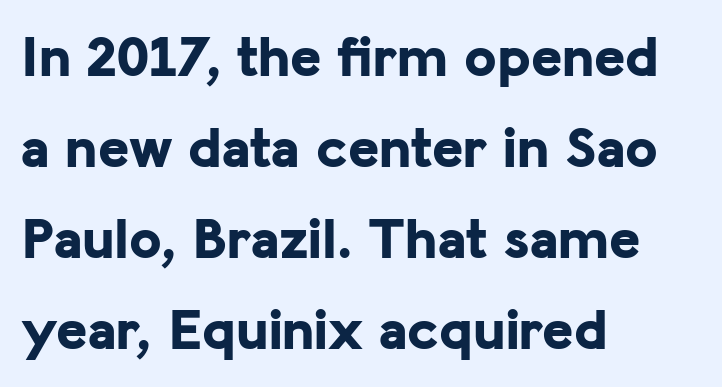
{"serif": "no", "italic": "no", "bold": "yes", "weight": "bold", "width": "normal", "stroke_contrast": "low", "x_height": "medium", "monospaced": "no", "underline": "no", "align": "left", "line_spacing": "normal", "line_spacing_ratio": 1.54, "letter_spacing": "normal", "letter_spacing_em": 0.0, "glyph_px": 59}
